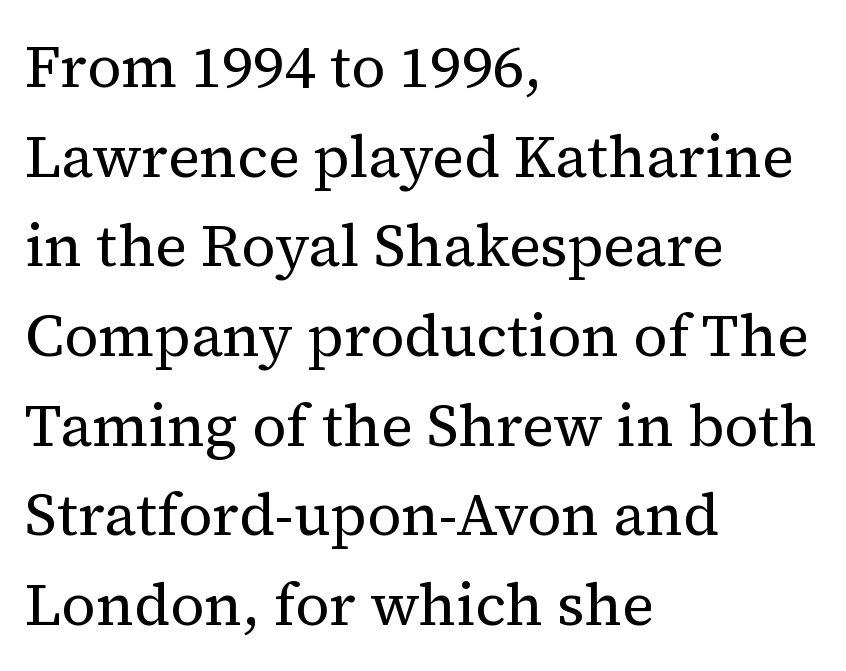
The image shows 59 px regular-weight serif type, upright; set left-aligned, normal line spacing (1.52x), normal letter spacing, not underlined; medium stroke contrast and a medium x-height.
